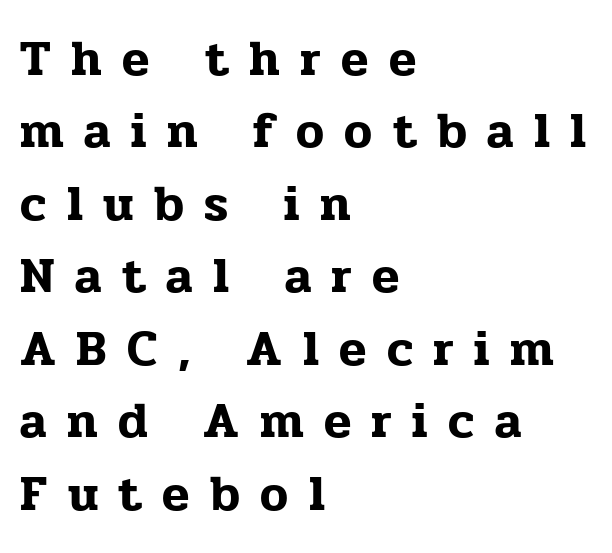
The face used here is proportionally spaced, like ordinary book or web type. Interline gaps are of average width in this sample. These lines are set flush left with a ragged right edge. The line texture is sparse and dotted thanks to wide tracking. Old-style or modern, the face here clearly has serifs. Do the letters lean? They stand straight.
